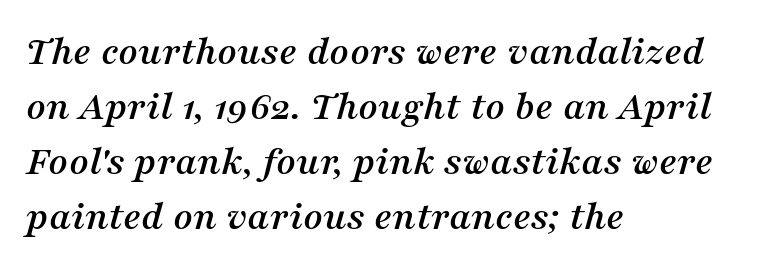
Bare-footed words on every line. Inter-character spacing is left at the font's built-in metrics. Observe the serifs anchoring each vertical stroke in this sample. Quick note: interline space is typical.
